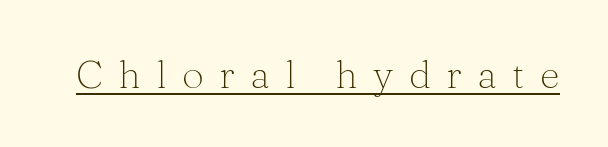
{"serif": "yes", "italic": "no", "bold": "no", "weight": "light", "width": "normal", "stroke_contrast": "medium", "x_height": "medium", "monospaced": "no", "underline": "yes", "letter_spacing": "wide", "letter_spacing_em": 0.39, "glyph_px": 39}
